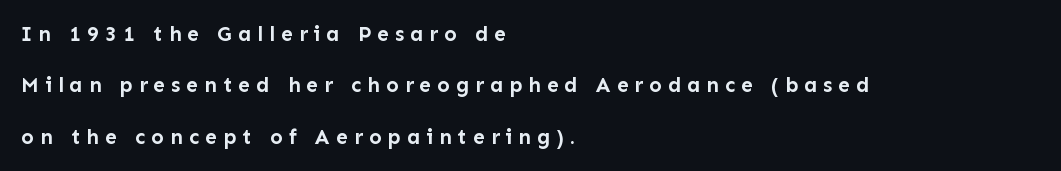
The image shows 21 px bold type, upright; set left-aligned, loose line spacing (2.45x), unusually wide letter spacing (+0.29 em), not underlined.
